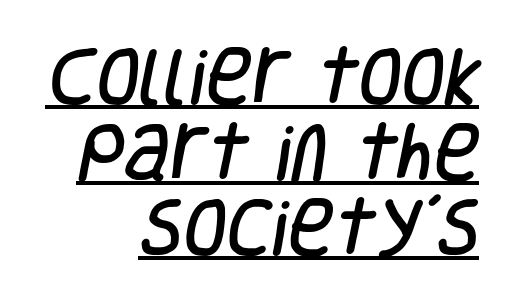
The image shows 63 px condensed sans-serif type; set right-aligned, line spacing 1.2x, normal letter spacing, underlined; low stroke contrast and a large x-height.
